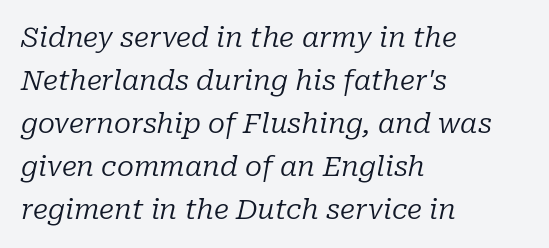
{"serif": "yes", "italic": "yes", "lean": "right", "slant_degrees": 10, "bold": "no", "weight": "regular", "width": "normal", "stroke_contrast": "low", "x_height": "medium", "monospaced": "no", "underline": "no", "align": "left", "line_spacing": "normal", "line_spacing_ratio": 1.54, "letter_spacing": "normal", "letter_spacing_em": 0.0, "glyph_px": 28}
